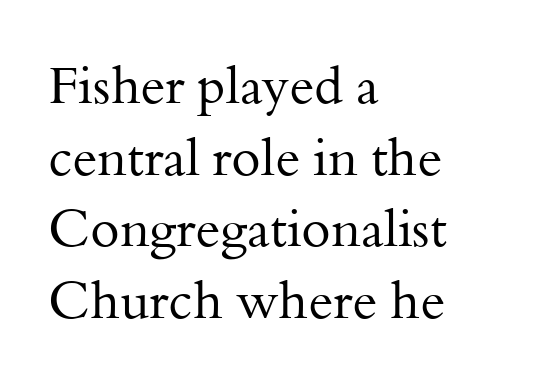
The image shows 53 px regular-weight serif type, upright; set left-aligned, normal line spacing (1.35x), normal letter spacing, not underlined; medium stroke contrast and a small x-height.
